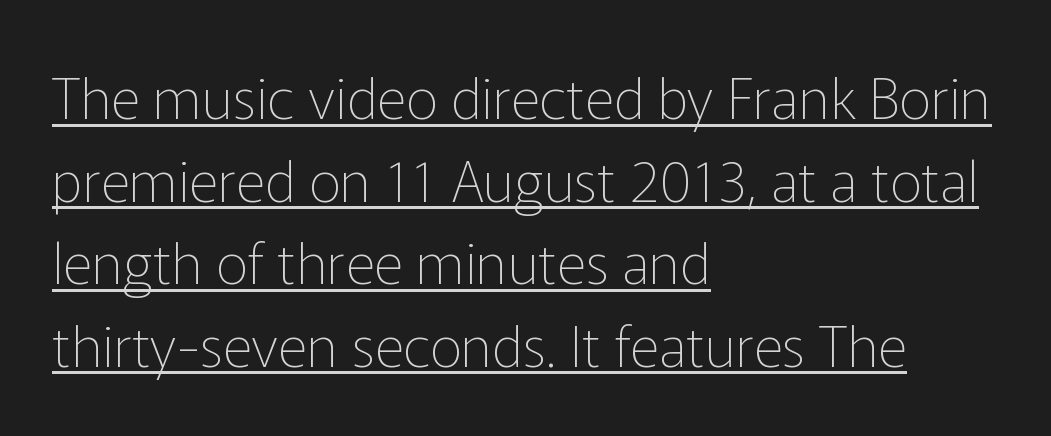
{"serif": "no", "italic": "no", "bold": "no", "weight": "thin", "width": "normal", "stroke_contrast": "low", "x_height": "medium", "monospaced": "no", "underline": "yes", "align": "left", "line_spacing": "normal", "line_spacing_ratio": 1.45, "letter_spacing": "normal", "letter_spacing_em": 0.0, "glyph_px": 57}
